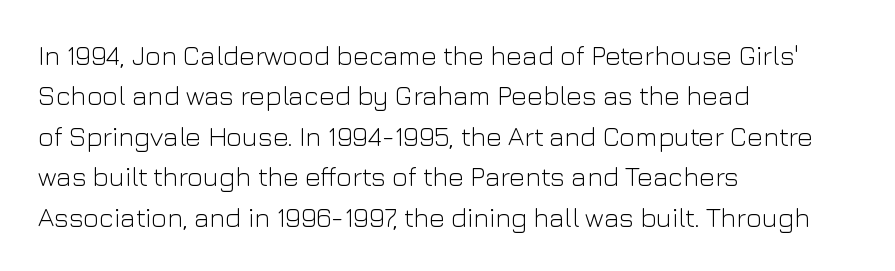
The passage shown stacks its lines at a standard gap. Students, note that the glyphs here touch the page at normal intervals. This reads as an unemphasized weight, regular at the heaviest. Typeset ragged right — the left edge is the straight one. No italicization has been applied; the sample stays upright.
